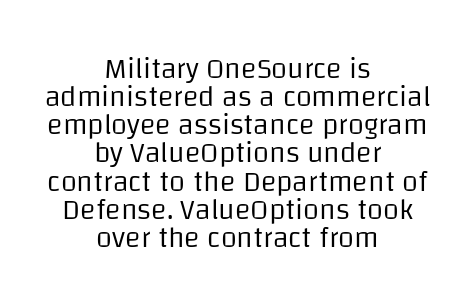
Q: Is the text bold? A: No.
Q: Is the text italic (slanted)? A: No, it is upright.
Q: Is the typeface a serif or a sans-serif typeface? A: Sans-serif.
Q: Is the text underlined? A: No.
Q: How is the paragraph aligned? A: Centered.
Q: Is the spacing between letters normal or unusually wide? A: Normal.
Q: Is the spacing between lines tight, normal or loose? A: Tight.
Q: Width (condensed, normal, or wide)? A: Normal.
Q: Stroke contrast? A: Low.
Q: x-height? A: Large.
Q: Monospaced? A: No.
